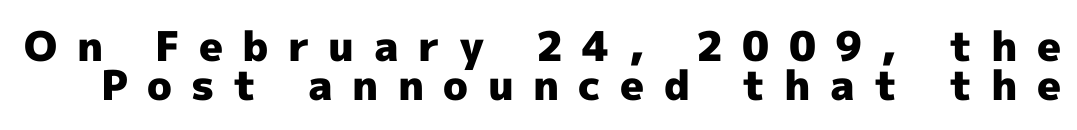
A clean baseline with only descenders dipping below it. Classification — sans serif. Heavy, bold letterforms. In terms of letterspacing, this is a distinctly airy, spread setting. Summary of vertical rhythm: compact, with narrow interline spacing.
